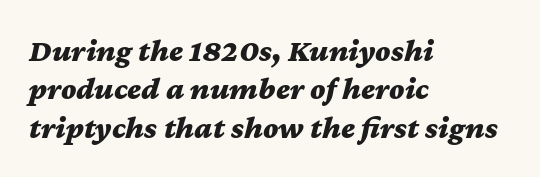
Quick note: italic. The words here are not underlined. Looks like regular typesetting: each glyph gets only the width it needs. Alignment: flush left.
